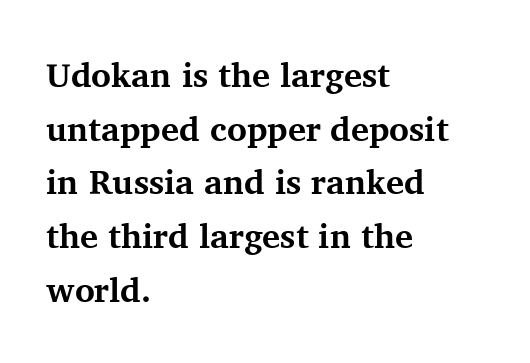
Baseline-to-baseline distance is the conventional proportion of letter height. Proportional: the letters do not fall into vertical columns. In terms of letterspacing, this is plain default setting. Heavy-handed strokes throughout: this text is bold. This is roman type, the default non-slanted kind. Each line starts at the same left margin while the right side varies.
